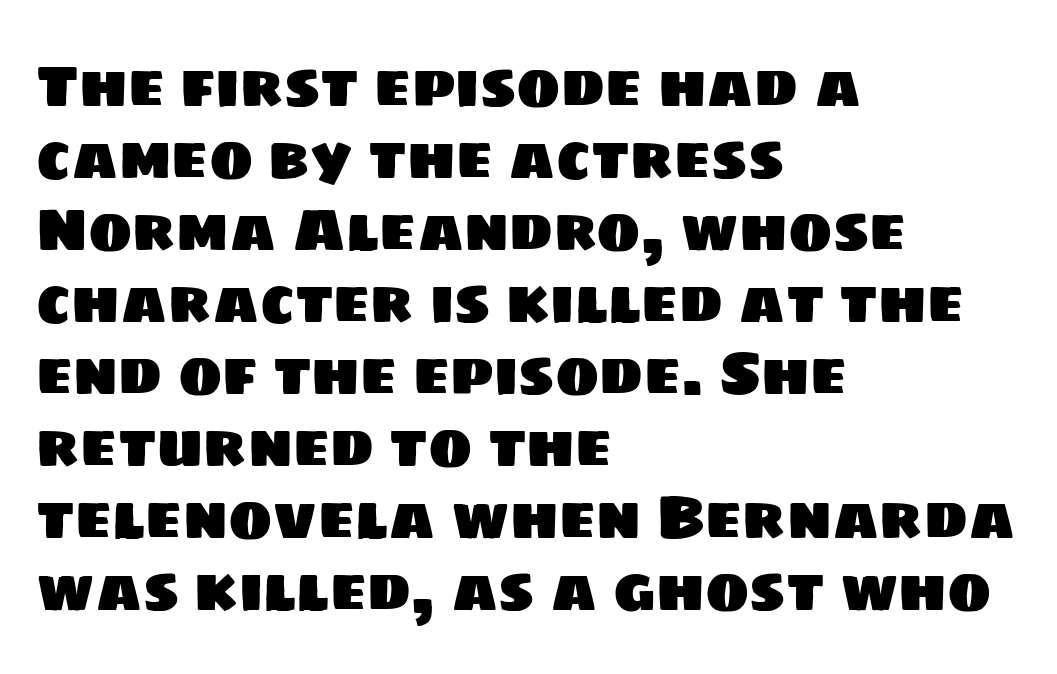
{"serif": "no", "width": "normal", "stroke_contrast": "low", "x_height": "large", "monospaced": "no", "underline": "no", "align": "left", "line_spacing_ratio": 1.22, "letter_spacing": "normal", "letter_spacing_em": 0.0, "glyph_px": 59}
